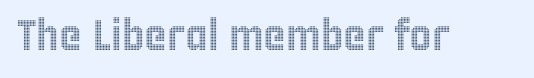
The image shows 43 px condensed type, upright; set normal letter spacing, not underlined; a large x-height.
